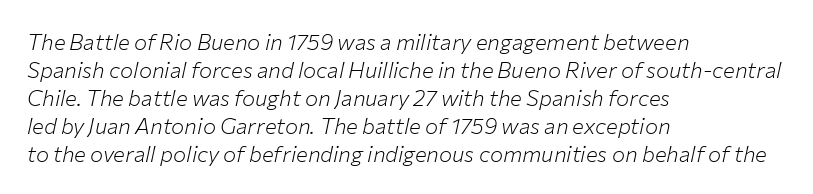
Q: Is the text bold? A: No.
Q: Is the text italic (slanted)? A: Yes, it leans right by about 12 degrees.
Q: Is the text underlined? A: No.
Q: How is the paragraph aligned? A: Left-aligned.
Q: Is the spacing between letters normal or unusually wide? A: Normal.
Q: Is the spacing between lines tight, normal or loose? A: Normal.
